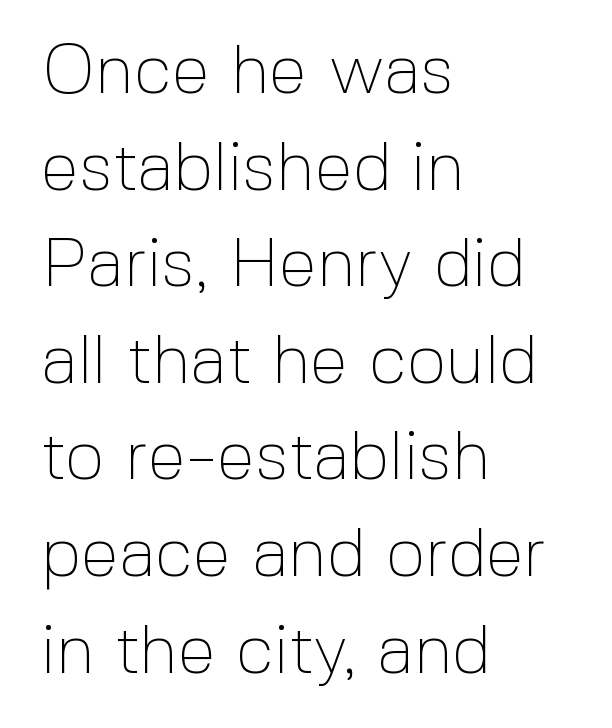
The image shows 69 px thin sans-serif type, upright; set left-aligned, normal line spacing (1.4x), normal letter spacing, not underlined; a medium x-height.
